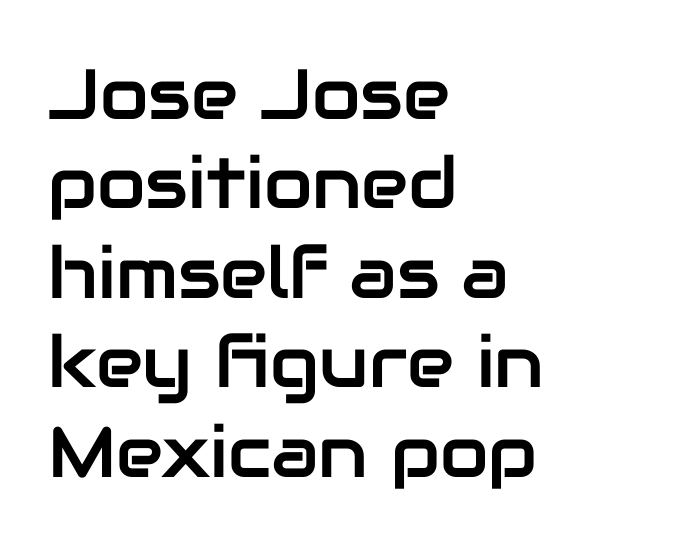
{"serif": "no", "italic": "no", "width": "normal", "stroke_contrast": "low", "x_height": "medium", "monospaced": "no", "underline": "no", "align": "left", "line_spacing": "normal", "line_spacing_ratio": 1.26, "letter_spacing": "normal", "letter_spacing_em": 0.0, "glyph_px": 71}
